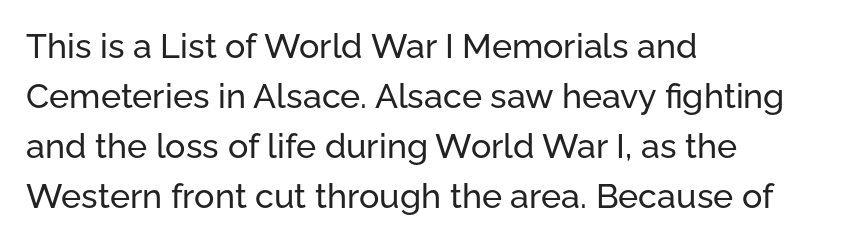
Lines of text with bare space underneath. One glance says typical: line gaps are just what's usual. Note the varied advance widths — an 'i' is clearly narrower than an 'm'. Style check: upright. The setting favours the left margin, as ordinary paragraphs usually do. Does extra space separate the letters? No, they use regular spacing.
